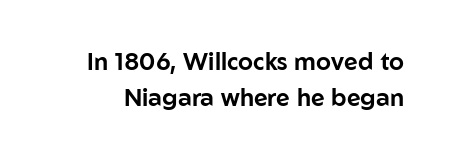
{"italic": "no", "underline": "no", "line_spacing": "normal", "line_spacing_ratio": 1.5, "letter_spacing": "normal", "letter_spacing_em": 0.0, "glyph_px": 24}
